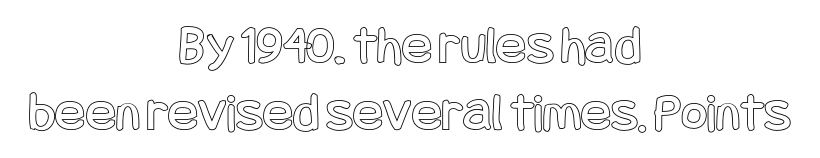
The whitespace from short lines is split evenly between both sides. Quick note: not italic, upright. Words float on clear page, feet unadorned. Nothing unusual about the tracking: characters are spaced as the font intends.
